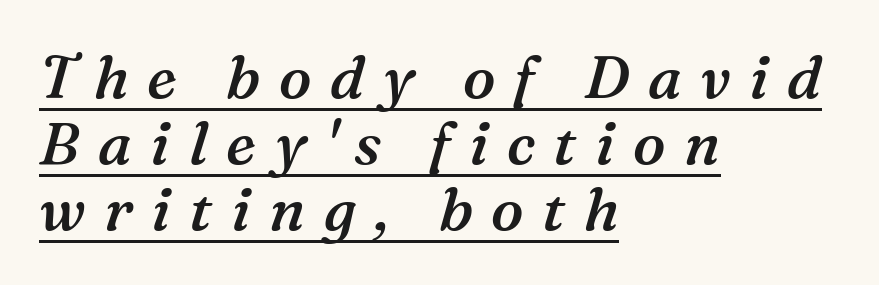
{"serif": "yes", "italic": "yes", "lean": "right", "slant_degrees": 16, "bold": "semi", "weight": "semibold", "width": "normal", "stroke_contrast": "medium", "x_height": "medium", "monospaced": "no", "underline": "yes", "align": "left", "line_spacing": "tight", "line_spacing_ratio": 1.1, "letter_spacing": "wide", "letter_spacing_em": 0.31, "glyph_px": 60}
